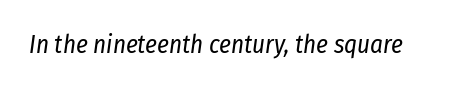
Stroke mass is kept to a normal reading level or below. Nothing unusual about the tracking: characters are spaced as the font intends. The lettering tilts uniformly, giving the passage an italic look. The specimen omits any rule beneath the text block's lines.
